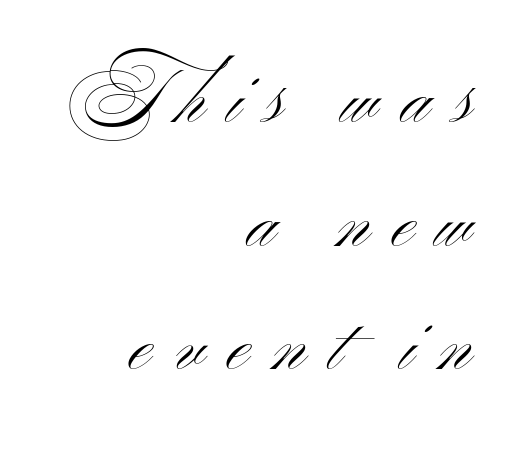
The image shows 75 px light, wide sans-serif type; set right-aligned, normal line spacing (1.65x), unusually wide letter spacing (+0.31 em), not underlined; medium stroke contrast and a small x-height.
